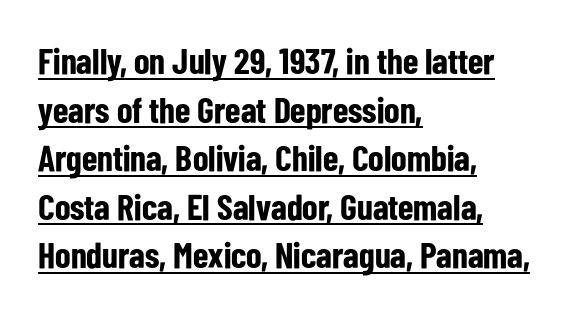
Q: Is the text bold? A: Yes.
Q: Is the text italic (slanted)? A: No, it is upright.
Q: Is the typeface a serif or a sans-serif typeface? A: Sans-serif.
Q: Is the text underlined? A: Yes.
Q: How is the paragraph aligned? A: Left-aligned.
Q: Is the spacing between letters normal or unusually wide? A: Normal.
Q: Is the spacing between lines tight, normal or loose? A: Normal.
Q: Width (condensed, normal, or wide)? A: Condensed.
Q: Stroke contrast? A: Low.
Q: x-height? A: Medium.
Q: Monospaced? A: No.
